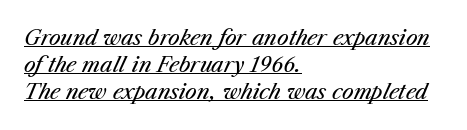
{"italic": "yes", "lean": "right", "slant_degrees": 23, "bold": "no", "underline": "yes", "align": "left", "line_spacing": "normal", "line_spacing_ratio": 1.29, "letter_spacing": "normal", "letter_spacing_em": 0.0, "glyph_px": 21}
